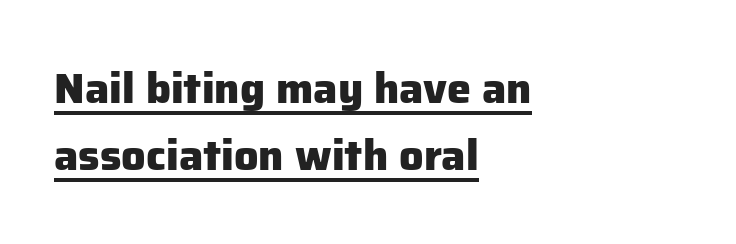
Q: Is the text bold? A: Yes.
Q: Is the text italic (slanted)? A: No, it is upright.
Q: Is the typeface a serif or a sans-serif typeface? A: Sans-serif.
Q: Is the text underlined? A: Yes.
Q: How is the paragraph aligned? A: Left-aligned.
Q: Is the spacing between letters normal or unusually wide? A: Normal.
Q: Is the spacing between lines tight, normal or loose? A: Normal.
Q: Width (condensed, normal, or wide)? A: Normal.
Q: Stroke contrast? A: Low.
Q: x-height? A: Medium.
Q: Monospaced? A: No.
